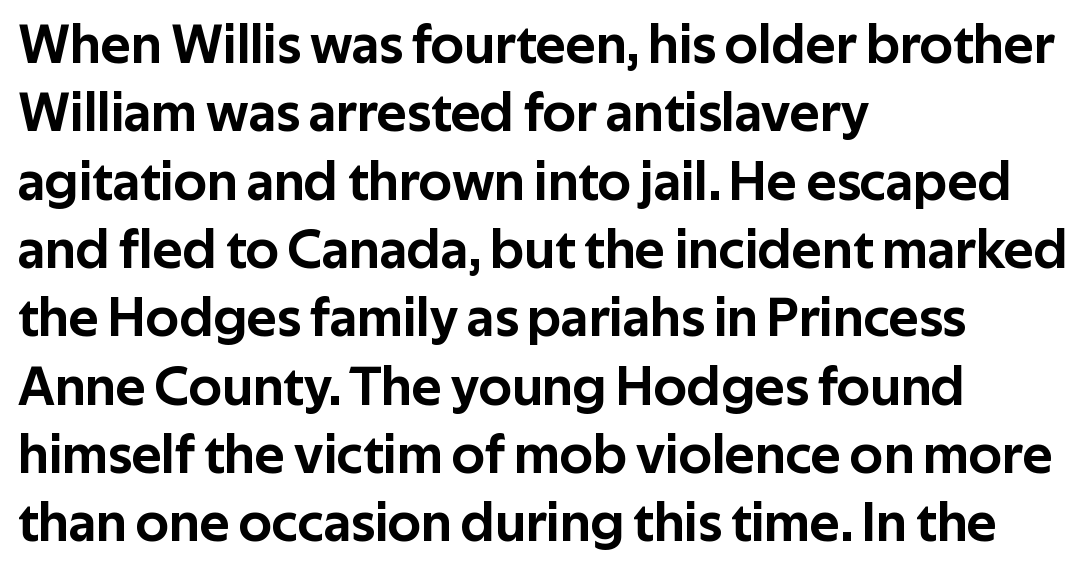
The image shows 56 px sans-serif type, upright; set left-aligned, line spacing 1.22x, normal letter spacing, not underlined; low stroke contrast and a medium x-height.
